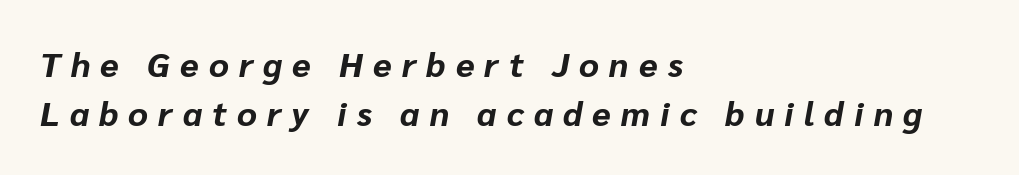
Q: Is the text bold? A: Yes.
Q: Is the text italic (slanted)? A: Yes, it leans right by about 10 degrees.
Q: Is the text underlined? A: No.
Q: How is the paragraph aligned? A: Left-aligned.
Q: Is the spacing between letters normal or unusually wide? A: Unusually wide.
Q: Is the spacing between lines tight, normal or loose? A: Normal.
Q: Width (condensed, normal, or wide)? A: Normal.
Q: Stroke contrast? A: Low.
Q: x-height? A: Medium.
Q: Monospaced? A: No.
